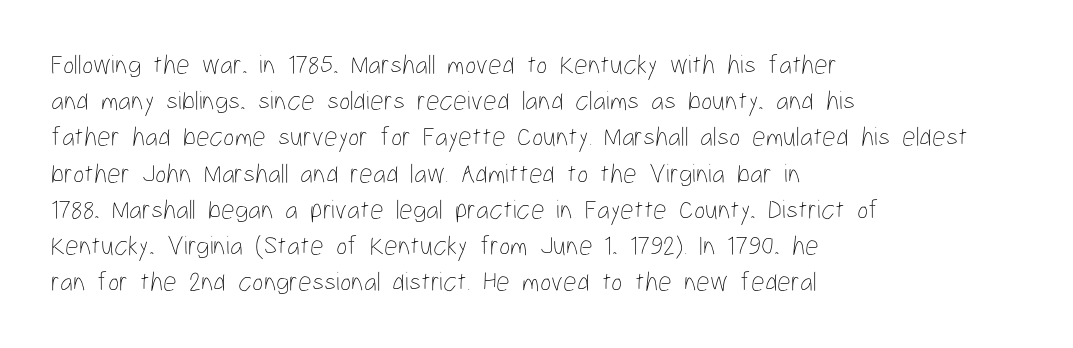
The image shows 27 px text type, upright; set left-aligned, normal line spacing (1.34x), normal letter spacing, not underlined.
